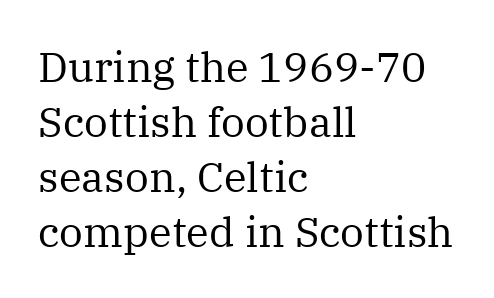
Layout note: lines flush left. The glyphs are unaccompanied by any horizontal stroke below them. Notice how the stems are strictly vertical — no italics here. Notice how descenders clear the ascenders below comfortably — that's standard leading. Check where the strokes stop: tiny serifs finish them off.
